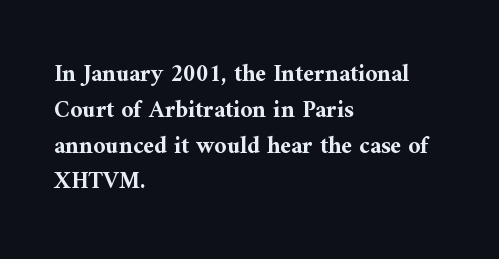
Italic: no, the glyphs are upright roman. Reading down the column, the eye jumps a familiar distance to each next line. Each row of text sits above clean, open space. Chunky letters — that's bold for sure.
